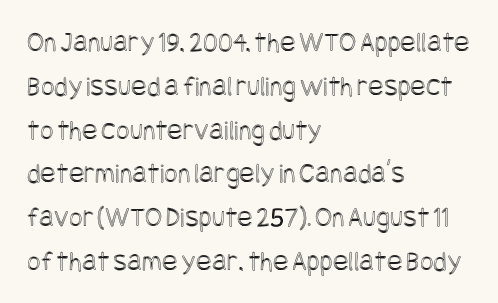
{"italic": "no", "width": "condensed", "x_height": "large", "underline": "no", "align": "left", "line_spacing": "normal", "line_spacing_ratio": 1.51, "letter_spacing": "normal", "letter_spacing_em": 0.0, "glyph_px": 29}
